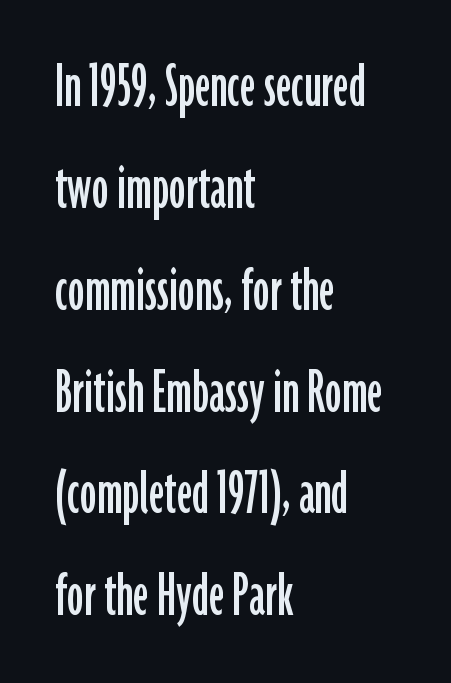
This rendering uses left alignment, leaving the right contour irregular. Upright lettering throughout. Think of a printed novel: that variable character pitch is what you see here. Unlike a traditional serif, this face leaves its strokes unadorned. Characters follow at the spacing the type designer built in.
